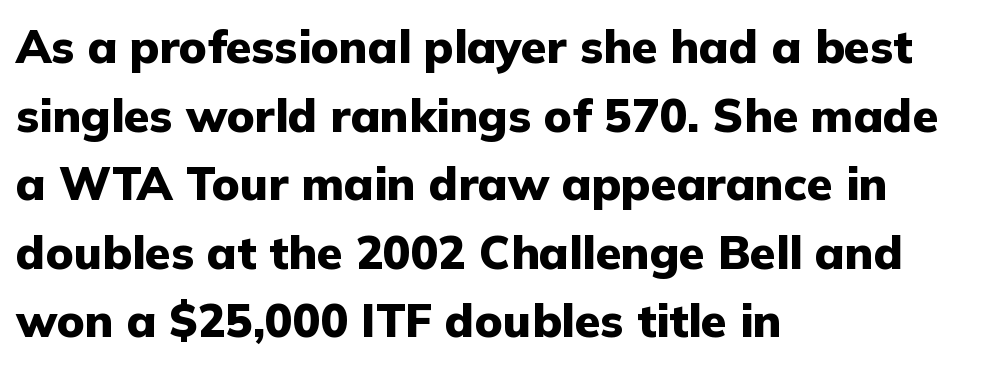
Letter spacing: default. The paragraph has a hard left edge and a soft right edge. The rendering uses a moderate line-height, typical for paragraphs. Notice how thick the strokes are: this is what a full bold looks like.
